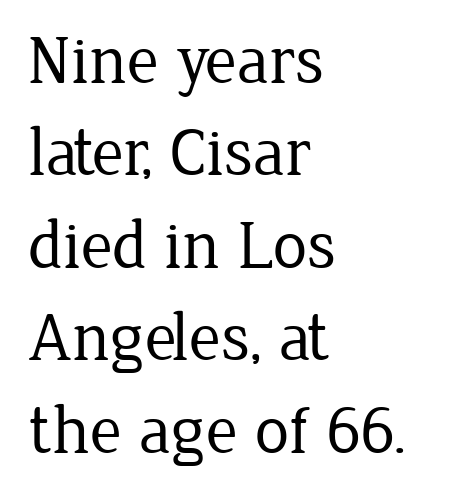
The image shows 69 px regular-weight serif type, upright; set left-aligned, normal line spacing (1.34x), normal letter spacing, not underlined; low stroke contrast and a medium x-height.
